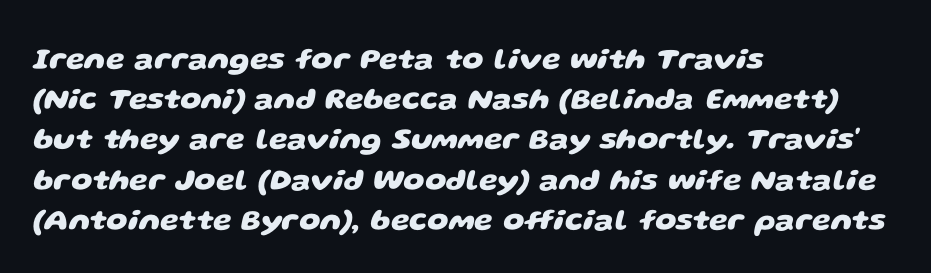
Character widths vary here, with narrow letters taking less room than wide ones. How heavy is the stroke? Heavy — this is a bold. A sans-serif font was chosen for this passage. The rendering uses a moderate line-height, typical for paragraphs. Line starts are locked; line ends wander. Letters rest on an invisible, unmarked baseline.
